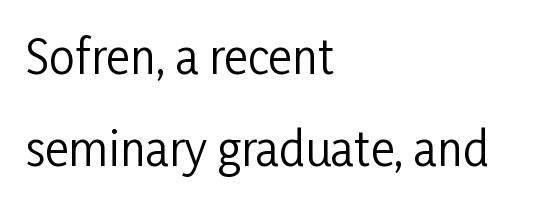
{"serif": "no", "italic": "no", "bold": "no", "weight": "regular", "width": "condensed", "stroke_contrast": "low", "x_height": "medium", "monospaced": "no", "underline": "no", "align": "left", "line_spacing": "loose", "line_spacing_ratio": 1.99, "letter_spacing": "normal", "letter_spacing_em": 0.0, "glyph_px": 46}
